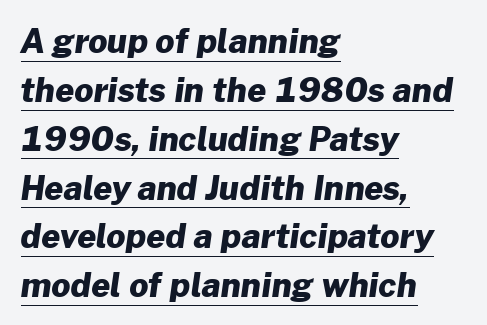
Q: Is the text bold? A: Yes.
Q: Is the typeface a serif or a sans-serif typeface? A: Sans-serif.
Q: Is the text underlined? A: Yes.
Q: How is the paragraph aligned? A: Left-aligned.
Q: Is the spacing between letters normal or unusually wide? A: Normal.
Q: Is the spacing between lines tight, normal or loose? A: Normal.
Q: Width (condensed, normal, or wide)? A: Normal.
Q: Stroke contrast? A: Low.
Q: x-height? A: Medium.
Q: Monospaced? A: No.
